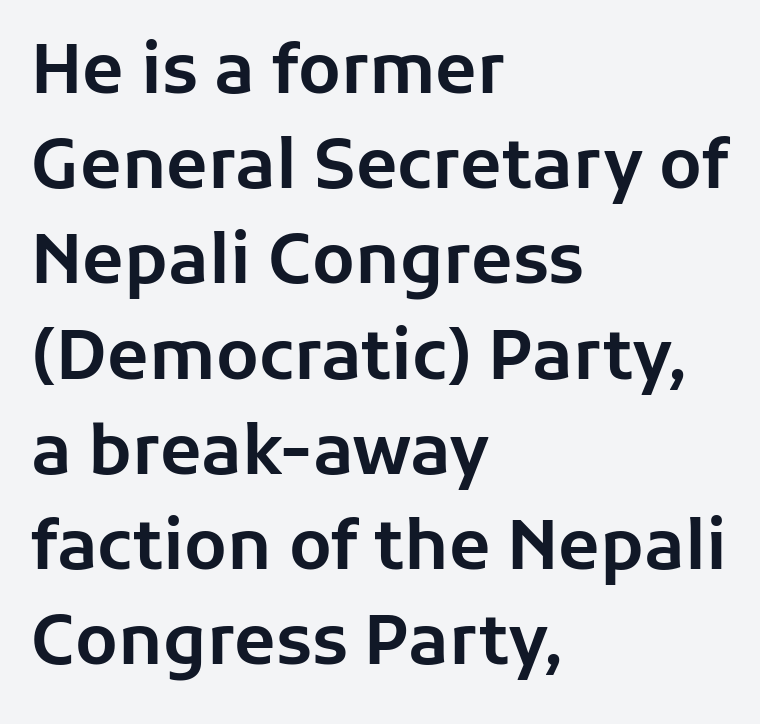
{"serif": "no", "italic": "no", "width": "normal", "stroke_contrast": "low", "x_height": "medium", "monospaced": "no", "underline": "no", "align": "left", "line_spacing": "normal", "line_spacing_ratio": 1.4, "letter_spacing": "normal", "letter_spacing_em": 0.0, "glyph_px": 68}
